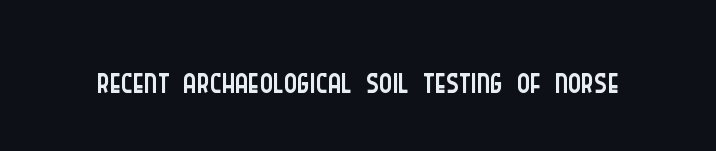
The image shows 50 px light, condensed sans-serif type, upright; set normal letter spacing, not underlined; low stroke contrast and a large x-height.
